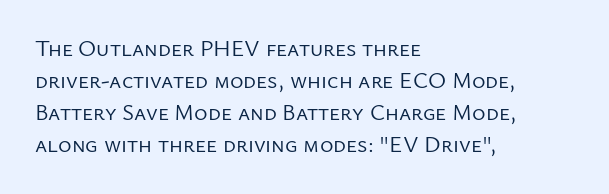
{"italic": "no", "bold": "no", "underline": "no", "align": "left", "line_spacing": "normal", "line_spacing_ratio": 1.39, "letter_spacing": "normal", "letter_spacing_em": 0.0, "glyph_px": 23}
